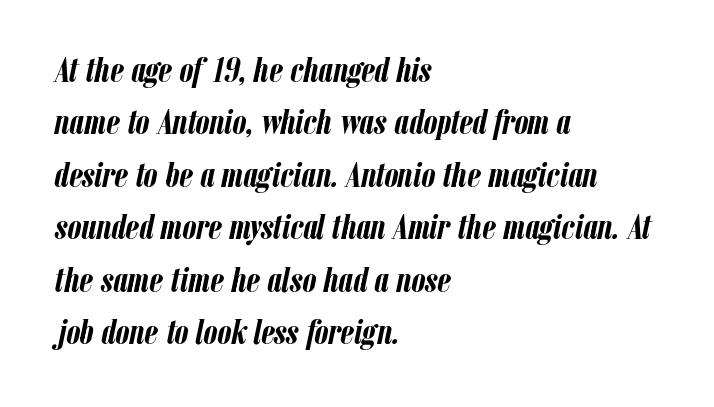
Q: Is the text bold? A: Yes.
Q: Is the text italic (slanted)? A: Yes, it leans right by about 12 degrees.
Q: Is the text underlined? A: No.
Q: How is the paragraph aligned? A: Left-aligned.
Q: Is the spacing between letters normal or unusually wide? A: Normal.
Q: Is the spacing between lines tight, normal or loose? A: Normal.
Q: Width (condensed, normal, or wide)? A: Condensed.
Q: Stroke contrast? A: Low.
Q: x-height? A: Medium.
Q: Monospaced? A: No.
